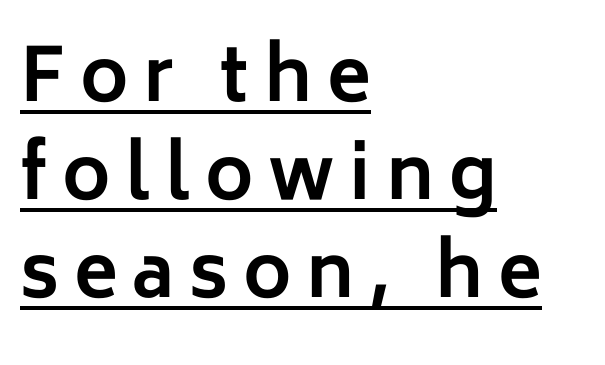
Typesetter's note: full bold, strokes at maximum text heaviness. This rendering widens character spacing well past its baseline value. Nope, not italic — everything's standing straight. Honestly, the row spacing looks completely unremarkable. The rendering anchors every line to the left-hand side. Each letter's strokes conclude bluntly, with no projecting serifs.
